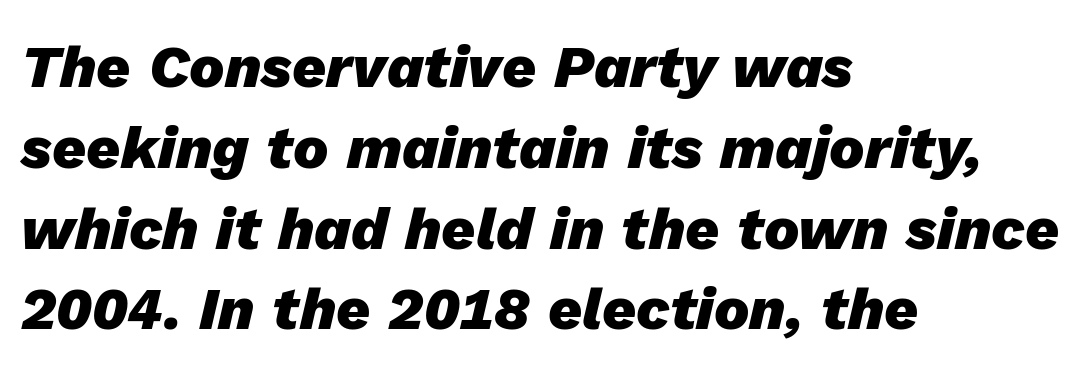
Note the varied advance widths — an 'i' is clearly narrower than an 'm'. The typesetting leans heavy: a genuine bold. No extra tracking has been applied to these lines. The block of text has a typical density, with ordinary space between rows. Emphasis-style slanted type is in use. The text block is weighted toward the left margin, trailing off unevenly rightward.
